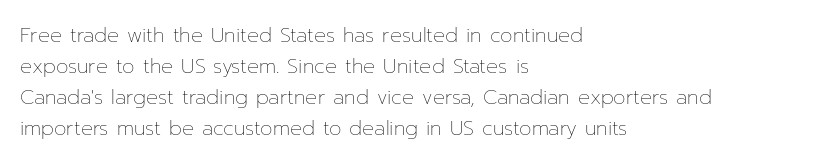
{"italic": "no", "bold": "no", "underline": "no", "align": "left", "line_spacing": "normal", "line_spacing_ratio": 1.55, "letter_spacing": "normal", "letter_spacing_em": 0.0, "glyph_px": 20}
